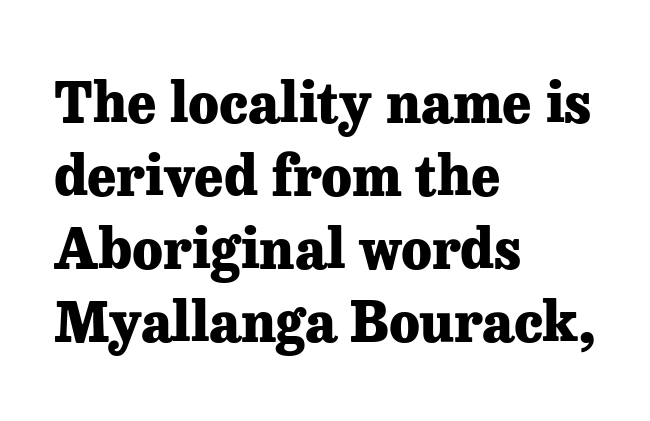
The image shows 55 px heavy serif type, upright; set left-aligned, normal line spacing (1.33x), normal letter spacing, not underlined; low stroke contrast and a medium x-height.
